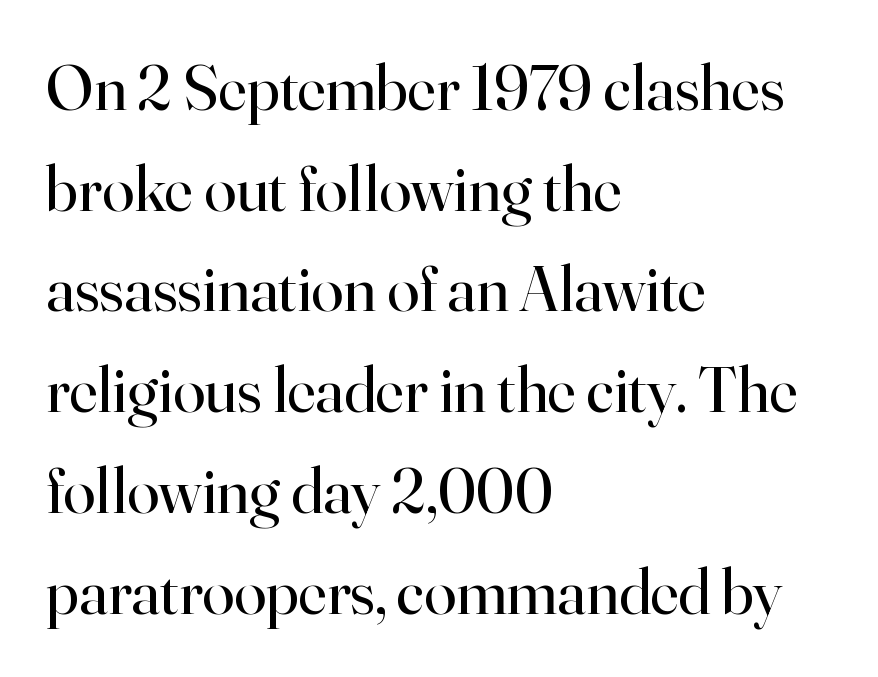
{"serif": "yes", "italic": "no", "bold": "no", "weight": "regular", "width": "normal", "stroke_contrast": "high", "x_height": "small", "monospaced": "no", "underline": "no", "align": "left", "line_spacing": "normal", "line_spacing_ratio": 1.55, "letter_spacing": "normal", "letter_spacing_em": 0.0, "glyph_px": 65}
